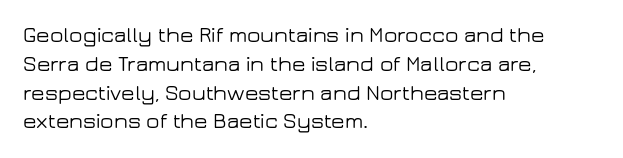
The image shows 22 px text type, upright; set left-aligned, normal line spacing (1.31x), normal letter spacing, not underlined.
